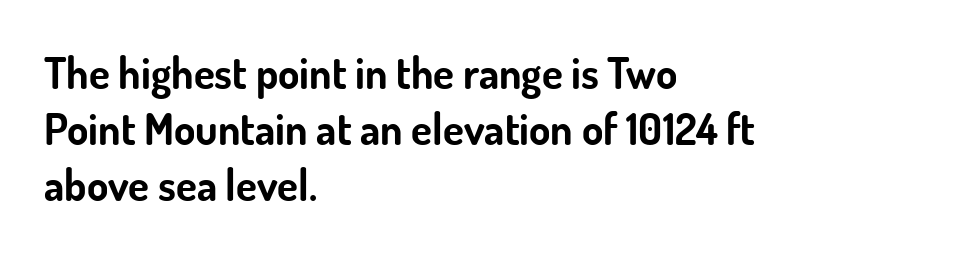
Where is the straight margin? On the left. A clean baseline with only descenders dipping below it. Typographic density is high because the face is bold. The letters stand upright; this is a roman face. The horizontal fit of the characters is conventional and even. Typographically, this falls in the sans-serif category.
